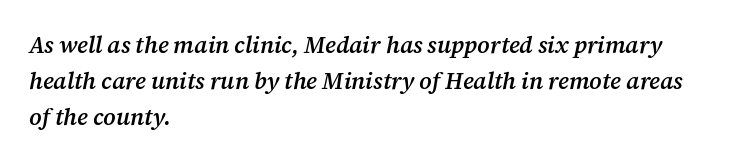
{"italic": "yes", "lean": "right", "slant_degrees": 12, "bold": "semi", "underline": "no", "align": "left", "line_spacing": "normal", "line_spacing_ratio": 1.57, "letter_spacing": "normal", "letter_spacing_em": 0.0, "glyph_px": 23}
